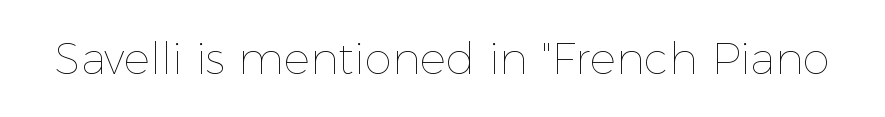
The strokes are not fattened; the text isn't bold. The gaps between neighbouring characters are ordinary and unremarkable. Posture: vertical. Is this a fixed-width face? No — the glyphs have proportional, varying widths.
